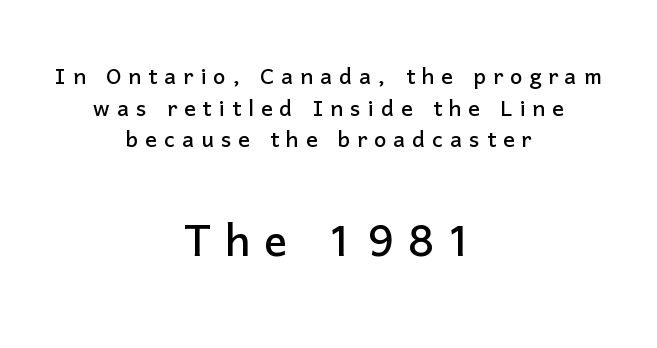
Q: Is the text italic (slanted)? A: No, it is upright.
Q: Is the typeface a serif or a sans-serif typeface? A: Sans-serif.
Q: Is the text underlined? A: No.
Q: How is the paragraph aligned? A: Centered.
Q: Is the spacing between letters normal or unusually wide? A: Unusually wide.
Q: Is the spacing between lines tight, normal or loose? A: Tight.
Q: Which block of text is set in a larger size, the first (top) or the second (bottom)? A: The second (bottom) one.
Q: Width (condensed, normal, or wide)? A: Normal.
Q: Stroke contrast? A: Low.
Q: x-height? A: Medium.
Q: Monospaced? A: No.
